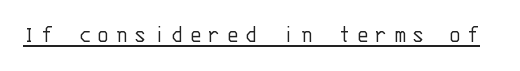
Heaviness? Minimal to ordinary, like unemphasized prose. Is the letter spacing exaggerated? Yes — the characters are pushed far apart. Does a line run under the words? Yes, clearly. Vertical strokes here are truly vertical.
